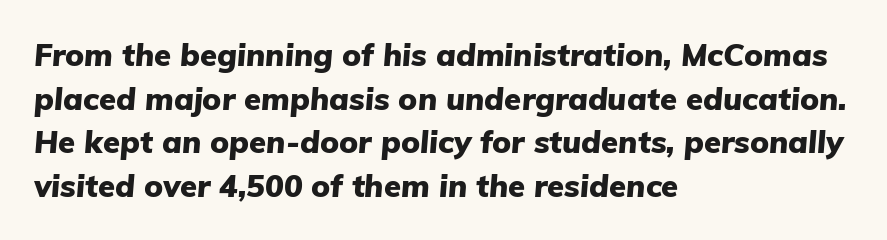
The image shows 31 px heavy type, italic (leaning right); set left-aligned, normal line spacing (1.41x), normal letter spacing, not underlined; low stroke contrast and a medium x-height.
